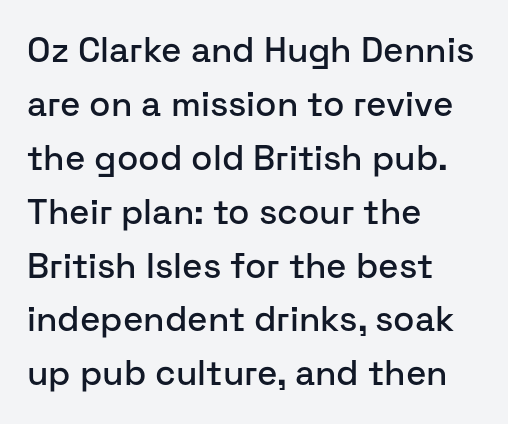
{"serif": "no", "italic": "no", "width": "normal", "stroke_contrast": "low", "x_height": "medium", "monospaced": "no", "underline": "no", "align": "left", "line_spacing": "normal", "line_spacing_ratio": 1.54, "letter_spacing": "normal", "letter_spacing_em": 0.0, "glyph_px": 35}
